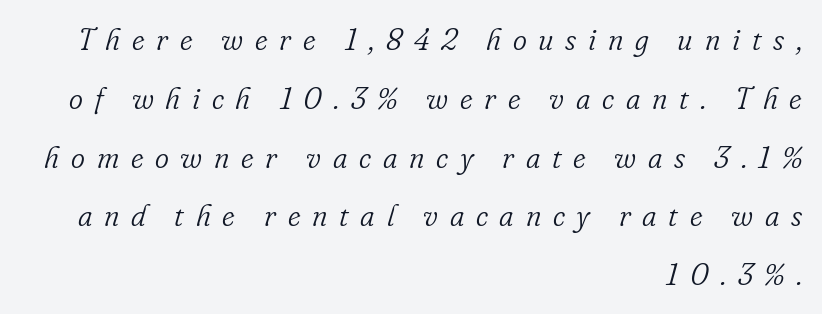
{"serif": "yes", "italic": "yes", "lean": "right", "slant_degrees": 16, "bold": "no", "weight": "light", "width": "normal", "stroke_contrast": "low", "x_height": "small", "monospaced": "no", "underline": "no", "align": "right", "line_spacing": "loose", "line_spacing_ratio": 1.96, "letter_spacing": "wide", "letter_spacing_em": 0.39, "glyph_px": 30}
